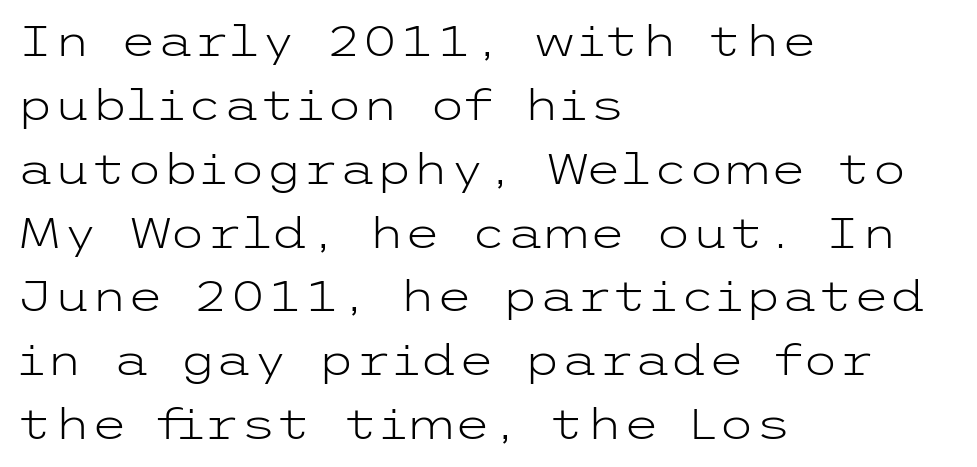
Q: Is the text bold? A: No.
Q: Is the text italic (slanted)? A: No, it is upright.
Q: Is the typeface a serif or a sans-serif typeface? A: Sans-serif.
Q: Is the text underlined? A: No.
Q: How is the paragraph aligned? A: Left-aligned.
Q: Is the spacing between letters normal or unusually wide? A: Normal.
Q: Is the spacing between lines tight, normal or loose? A: Normal.
Q: Width (condensed, normal, or wide)? A: Wide.
Q: Stroke contrast? A: Low.
Q: x-height? A: Medium.
